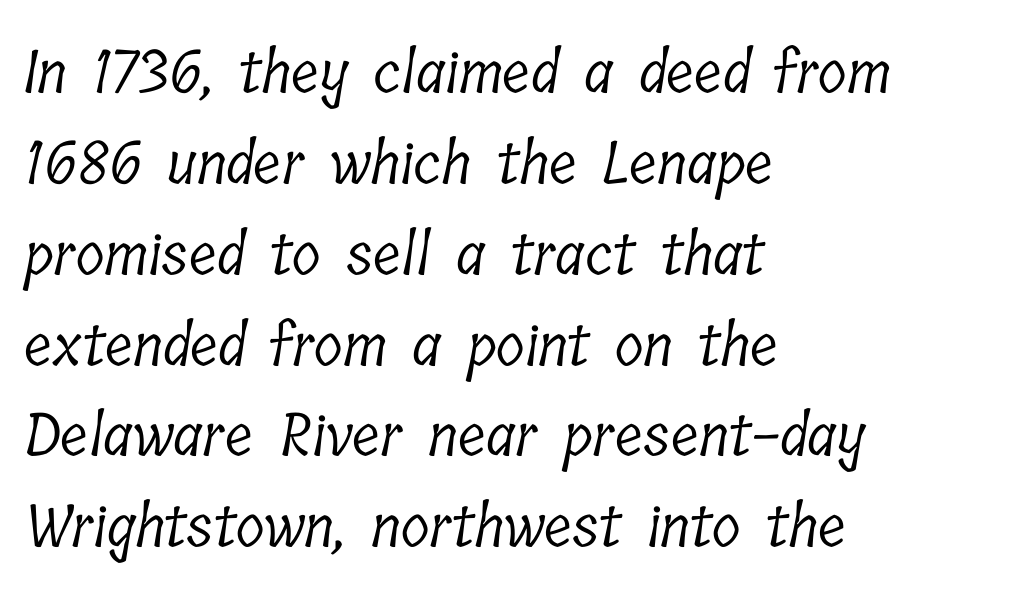
{"serif": "yes", "bold": "no", "weight": "light", "width": "condensed", "stroke_contrast": "low", "x_height": "medium", "monospaced": "no", "underline": "no", "align": "left", "line_spacing": "normal", "line_spacing_ratio": 1.54, "letter_spacing": "normal", "letter_spacing_em": 0.0, "glyph_px": 59}
